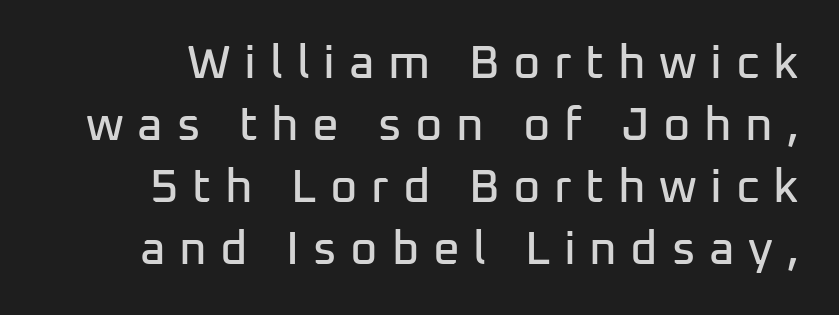
Q: Is the text italic (slanted)? A: No, it is upright.
Q: Is the typeface a serif or a sans-serif typeface? A: Sans-serif.
Q: Is the text underlined? A: No.
Q: Is the spacing between letters normal or unusually wide? A: Unusually wide.
Q: Is the spacing between lines tight, normal or loose? A: Normal.
Q: Width (condensed, normal, or wide)? A: Normal.
Q: Stroke contrast? A: Low.
Q: x-height? A: Medium.
Q: Monospaced? A: No.
